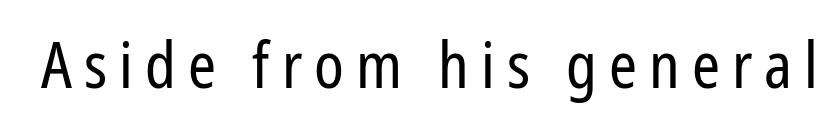
The image shows 63 px regular-weight, condensed sans-serif type, upright; set not underlined; low stroke contrast and a medium x-height.
